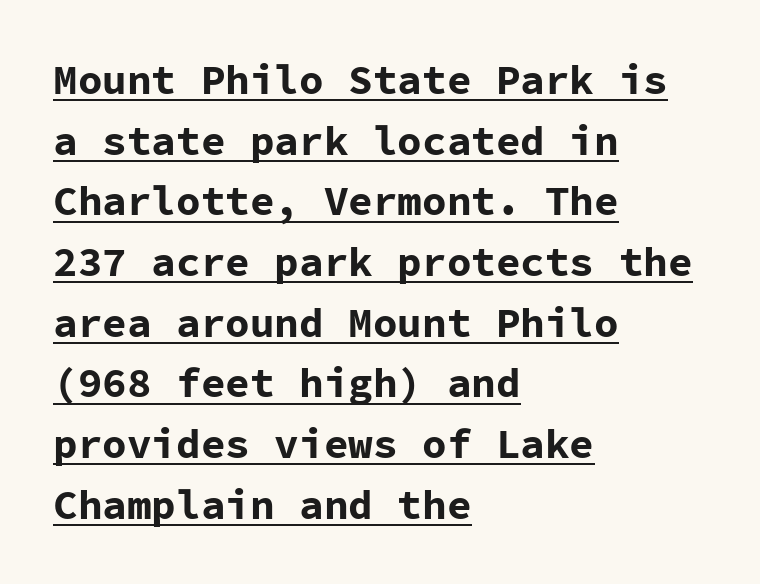
Q: Is the text bold? A: Yes.
Q: Is the text italic (slanted)? A: No, it is upright.
Q: Is the typeface a serif or a sans-serif typeface? A: Sans-serif.
Q: Is the text underlined? A: Yes.
Q: How is the paragraph aligned? A: Left-aligned.
Q: Is the spacing between letters normal or unusually wide? A: Normal.
Q: Is the spacing between lines tight, normal or loose? A: Normal.
Q: Width (condensed, normal, or wide)? A: Normal.
Q: Stroke contrast? A: Low.
Q: x-height? A: Medium.
Q: Monospaced? A: Yes.
